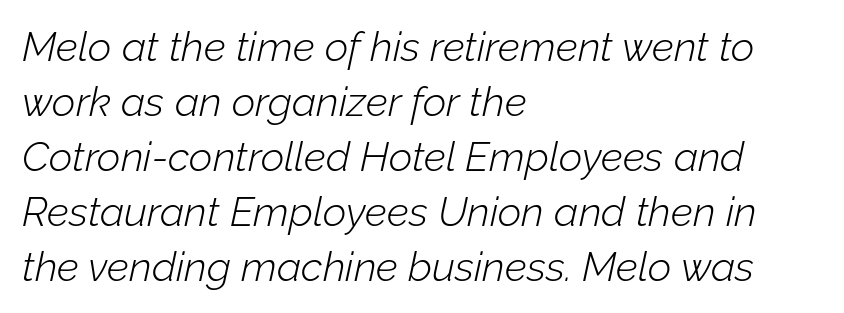
Q: Is the text bold? A: No.
Q: Is the text italic (slanted)? A: Yes, it leans right by about 12 degrees.
Q: Is the text underlined? A: No.
Q: How is the paragraph aligned? A: Left-aligned.
Q: Is the spacing between letters normal or unusually wide? A: Normal.
Q: Is the spacing between lines tight, normal or loose? A: Normal.
Q: Width (condensed, normal, or wide)? A: Normal.
Q: Stroke contrast? A: Low.
Q: x-height? A: Medium.
Q: Monospaced? A: No.
